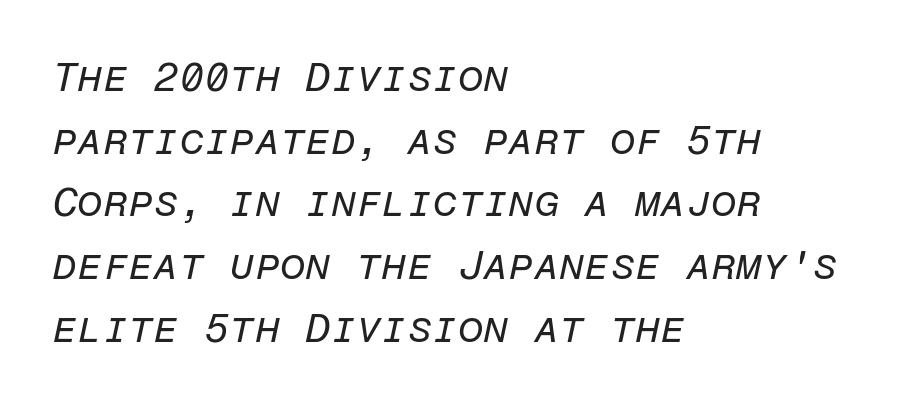
{"italic": "yes", "lean": "right", "slant_degrees": 12, "bold": "no", "weight": "regular", "width": "normal", "stroke_contrast": "low", "x_height": "medium", "monospaced": "yes", "underline": "no", "align": "left", "line_spacing": "normal", "line_spacing_ratio": 1.53, "letter_spacing": "normal", "letter_spacing_em": 0.0, "glyph_px": 41}
